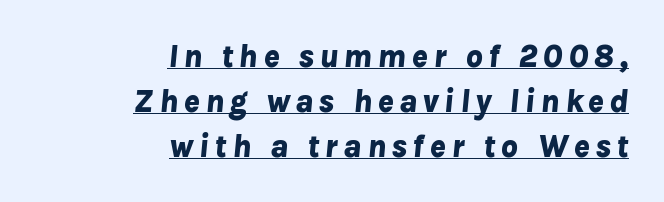
Q: Is the text bold? A: Yes.
Q: Is the text italic (slanted)? A: Yes, it leans right by about 8 degrees.
Q: Is the text underlined? A: Yes.
Q: How is the paragraph aligned? A: Right-aligned.
Q: Is the spacing between lines tight, normal or loose? A: Normal.
Q: Width (condensed, normal, or wide)? A: Normal.
Q: Stroke contrast? A: Low.
Q: x-height? A: Medium.
Q: Monospaced? A: No.
